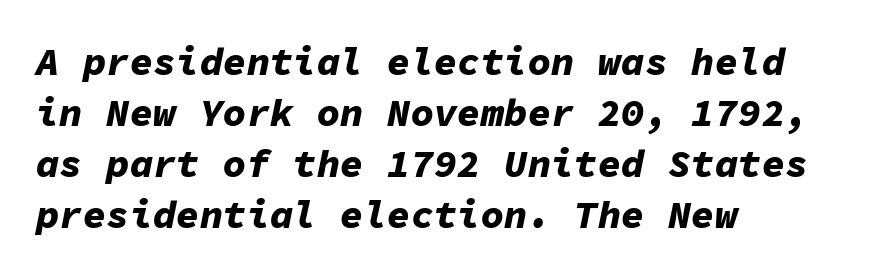
The lettering tilts uniformly, giving the passage an italic look. The face used here has the dense, thick strokes of a bold. You could count columns in this text — the font is strictly monospaced. The line-height multiplier appears to be the usual default. Type without underlining. Honestly, the letter spacing is just normal — you wouldn't notice it.
